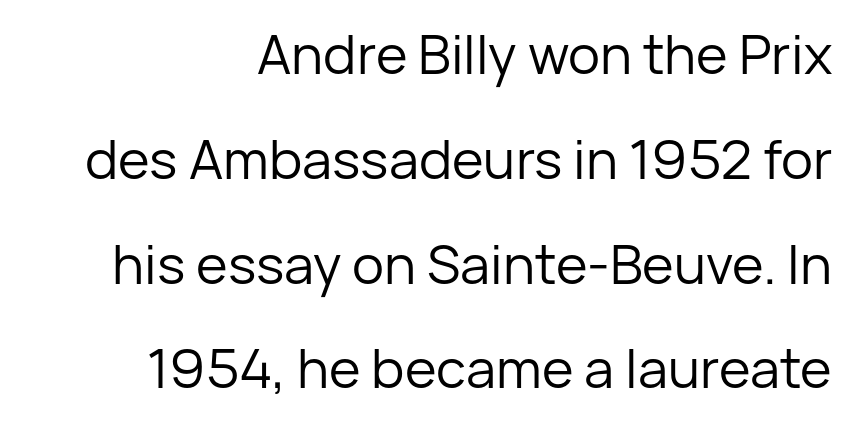
The image shows 54 px regular-weight sans-serif type, upright; set right-aligned, loose line spacing (1.94x), normal letter spacing, not underlined; low stroke contrast and a medium x-height.
